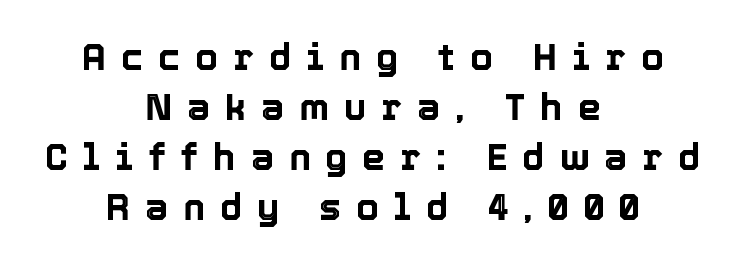
Honestly, the row spacing looks completely unremarkable. Here the glyphs are tracked loosely, breaking word shapes into spaced letters. The rendering uses natural spacing where letterforms have individual widths. Is the block centered? Yes — each line is placed symmetrically about the middle.
